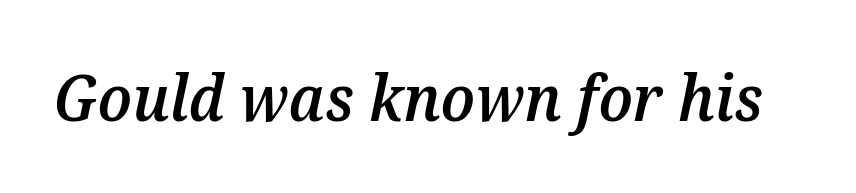
The whole block is typeset with a tilt. The letters advance in unequal steps, a hallmark of proportional type. This sample uses plain, unmodified letter spacing. Words float on clear page, feet unadorned.
